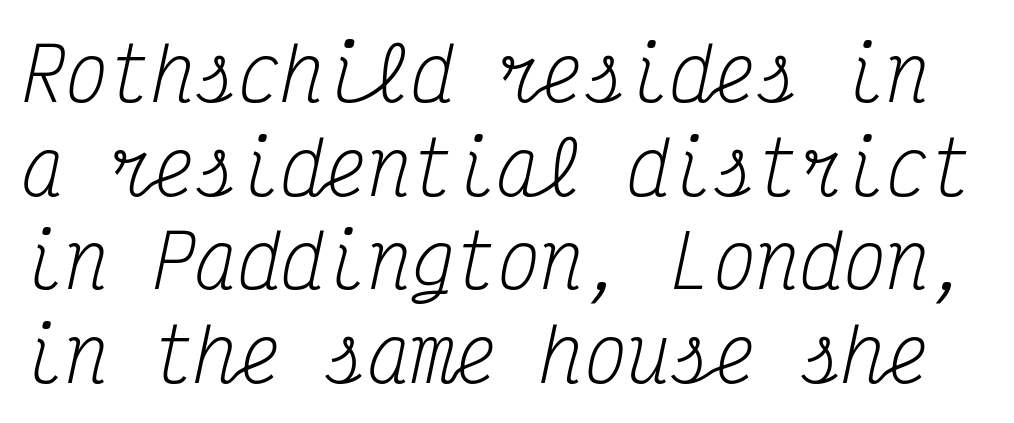
Q: Is the text bold? A: No.
Q: Is the text italic (slanted)? A: Yes, it leans right by about 12 degrees.
Q: Is the typeface a serif or a sans-serif typeface? A: Serif.
Q: Is the text underlined? A: No.
Q: Is the spacing between letters normal or unusually wide? A: Normal.
Q: Is the spacing between lines tight, normal or loose? A: Normal.
Q: Width (condensed, normal, or wide)? A: Condensed.
Q: Stroke contrast? A: Medium.
Q: x-height? A: Medium.
Q: Monospaced? A: Yes.
